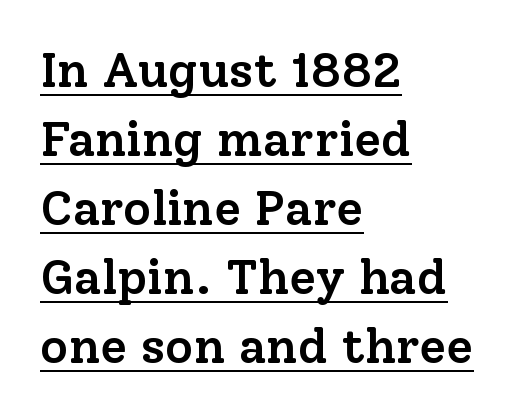
{"serif": "yes", "italic": "no", "bold": "semi", "weight": "semibold", "width": "normal", "stroke_contrast": "low", "x_height": "medium", "monospaced": "no", "underline": "yes", "align": "left", "line_spacing": "normal", "line_spacing_ratio": 1.41, "letter_spacing": "normal", "letter_spacing_em": 0.0, "glyph_px": 49}
